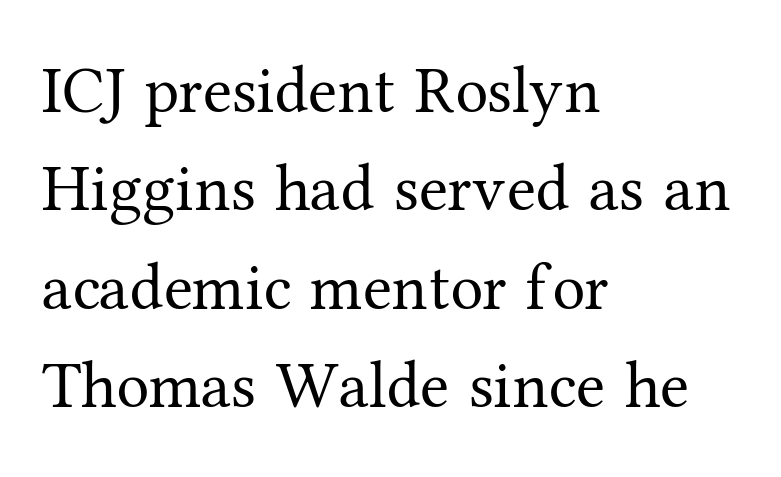
A quiet, ordinary-to-light weight characterises the typeface. Quick note: not italic, upright. All the whitespace from short lines collects on the right. The space beneath each line is pristine and unruled. Interline gaps are of average width in this sample. Look at the bottom of the vertical strokes: they flare into serifs here.
